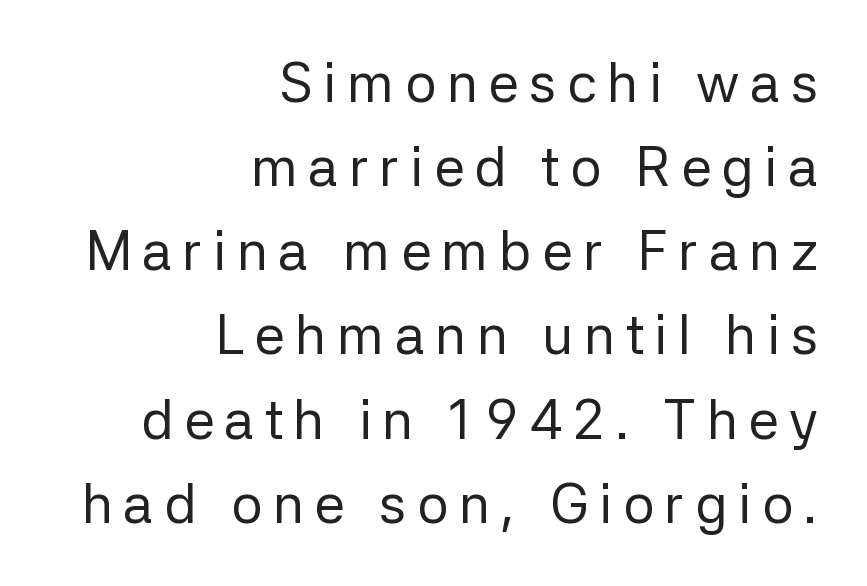
Regular leading. The specimen omits any rule beneath the text block's lines. The compositor pushed each line to the right boundary. The typeface has the unassuming heft of standard copy or less. Type style note: lacks serifs. This sample has the flowing, uneven cadence of proportional lettering.
